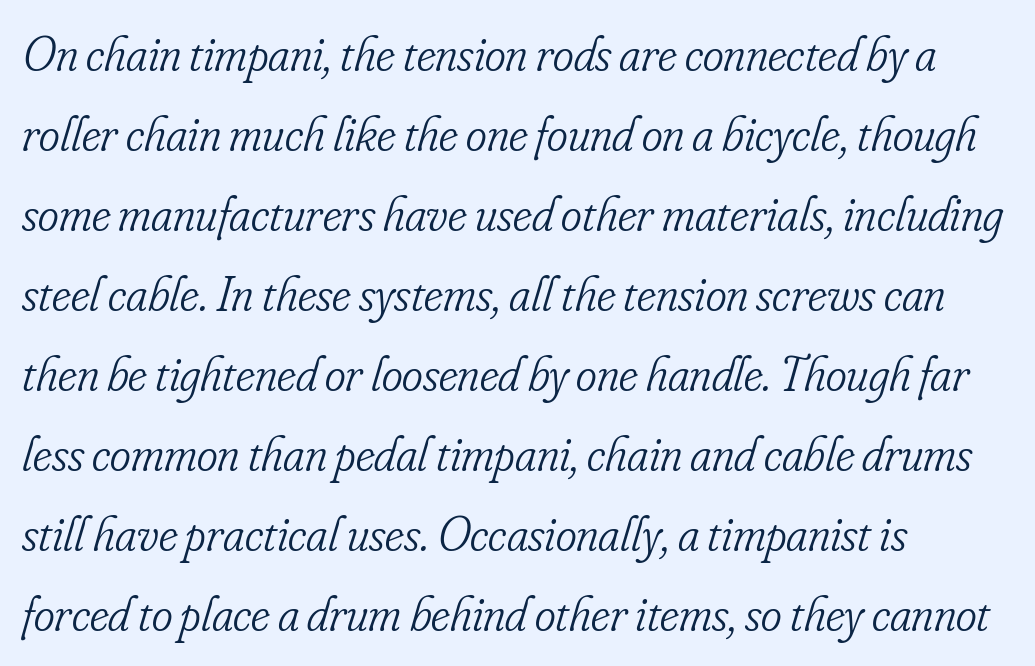
Q: Is the text bold? A: No.
Q: Is the text italic (slanted)? A: Yes, it leans right by about 16 degrees.
Q: Is the typeface a serif or a sans-serif typeface? A: Serif.
Q: Is the text underlined? A: No.
Q: How is the paragraph aligned? A: Left-aligned.
Q: Is the spacing between letters normal or unusually wide? A: Normal.
Q: Is the spacing between lines tight, normal or loose? A: Normal.
Q: Width (condensed, normal, or wide)? A: Condensed.
Q: Stroke contrast? A: Low.
Q: x-height? A: Small.
Q: Monospaced? A: No.
